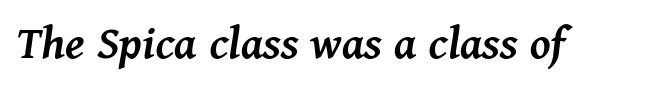
{"italic": "yes", "lean": "right", "slant_degrees": 11, "bold": "semi", "weight": "semibold", "width": "normal", "stroke_contrast": "medium", "x_height": "medium", "monospaced": "no", "underline": "no", "letter_spacing": "normal", "letter_spacing_em": 0.0, "glyph_px": 50}
